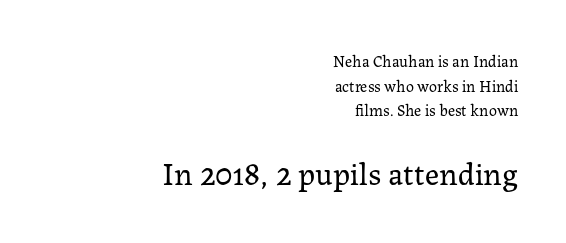
The image shows 32 px regular-weight serif type, upright; set right-aligned, normal line spacing (1.54x), normal letter spacing, not underlined; the second (bottom) block is 2.0x larger; low stroke contrast and a medium x-height.
